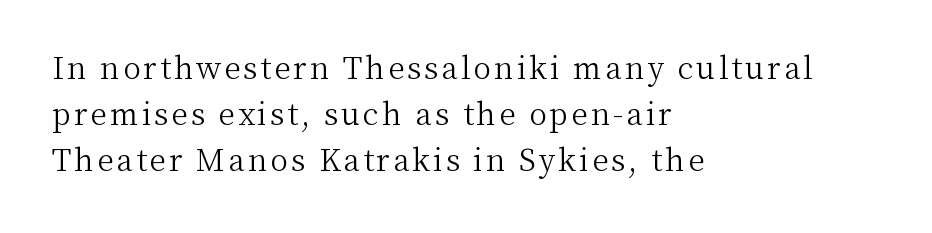
{"serif": "yes", "italic": "no", "bold": "no", "weight": "light", "width": "normal", "stroke_contrast": "medium", "x_height": "medium", "monospaced": "no", "underline": "no", "align": "left", "line_spacing": "normal", "line_spacing_ratio": 1.54, "glyph_px": 30}
